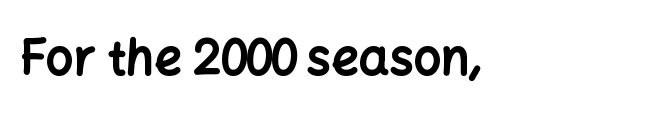
The image shows 48 px bold sans-serif type, upright; set normal letter spacing, not underlined; low stroke contrast and a medium x-height.
